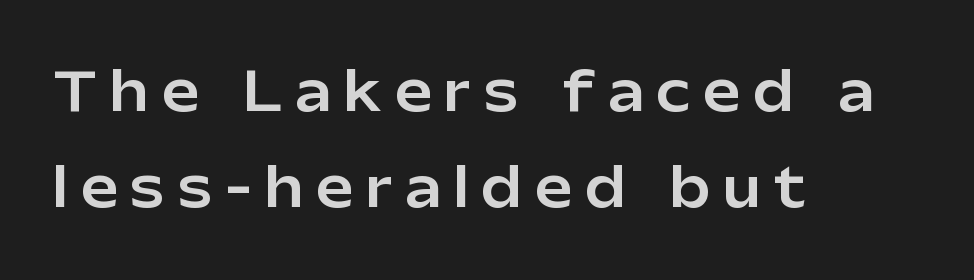
The image shows 53 px sans-serif type, upright; set left-aligned, line spacing 1.82x, unusually wide letter spacing (+0.25 em), not underlined; low stroke contrast and a medium x-height.
